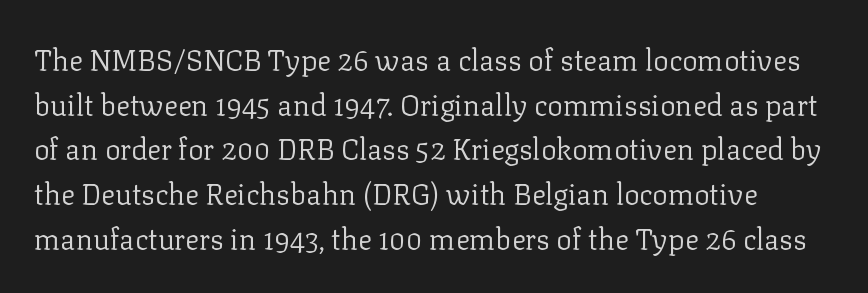
{"serif": "yes", "italic": "no", "bold": "no", "weight": "regular", "width": "normal", "stroke_contrast": "low", "x_height": "medium", "monospaced": "no", "underline": "no", "line_spacing": "normal", "line_spacing_ratio": 1.54, "letter_spacing": "normal", "letter_spacing_em": 0.0, "glyph_px": 29}
